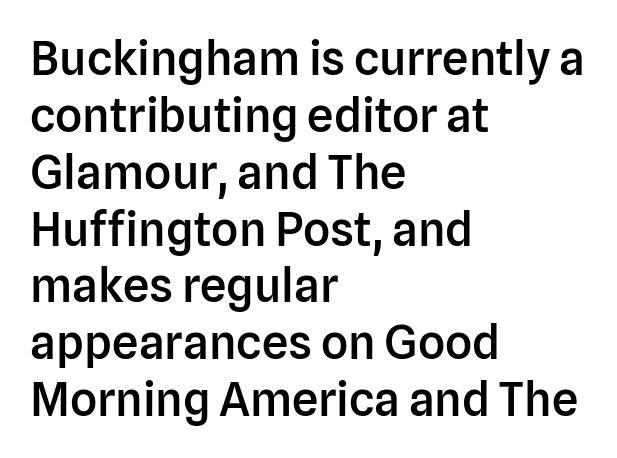
Is the block centered? No — it sits flush against the left margin. The type family on display is of the sans-serif kind. Nothing unusual about the tracking: characters are spaced as the font intends. Descenders hang freely into open space. Character widths vary here, with narrow letters taking less room than wide ones. The passage shown is semibold, sitting just below true bold.
